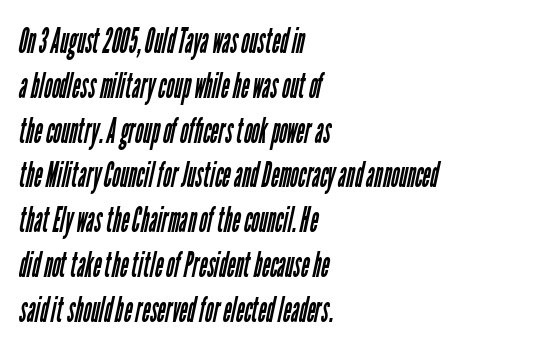
{"serif": "no", "bold": "no", "weight": "regular", "width": "condensed", "stroke_contrast": "low", "x_height": "medium", "monospaced": "no", "underline": "no", "align": "left", "line_spacing": "normal", "line_spacing_ratio": 1.28, "letter_spacing": "normal", "letter_spacing_em": 0.0, "glyph_px": 35}
